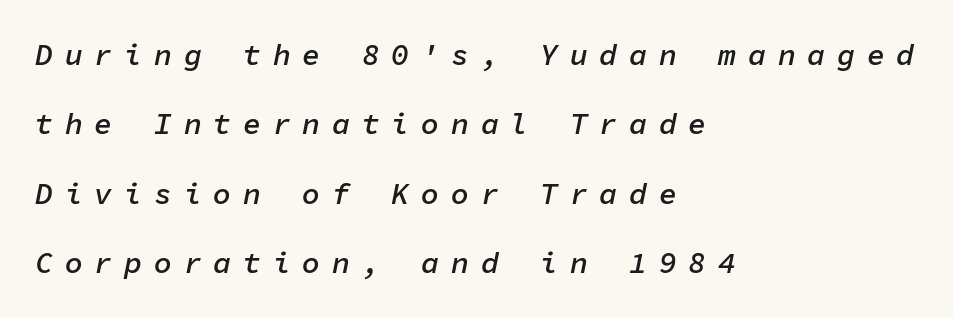
Check the space under the baseline: it is left empty. Emphasis by weight is partial: semibold. Looks like terminal output: every glyph gets an equal slot. There's an unmistakable incline to the writing here. This rendering uses left alignment, leaving the right contour irregular. Leading is clearly above the norm, producing a sparse column.
